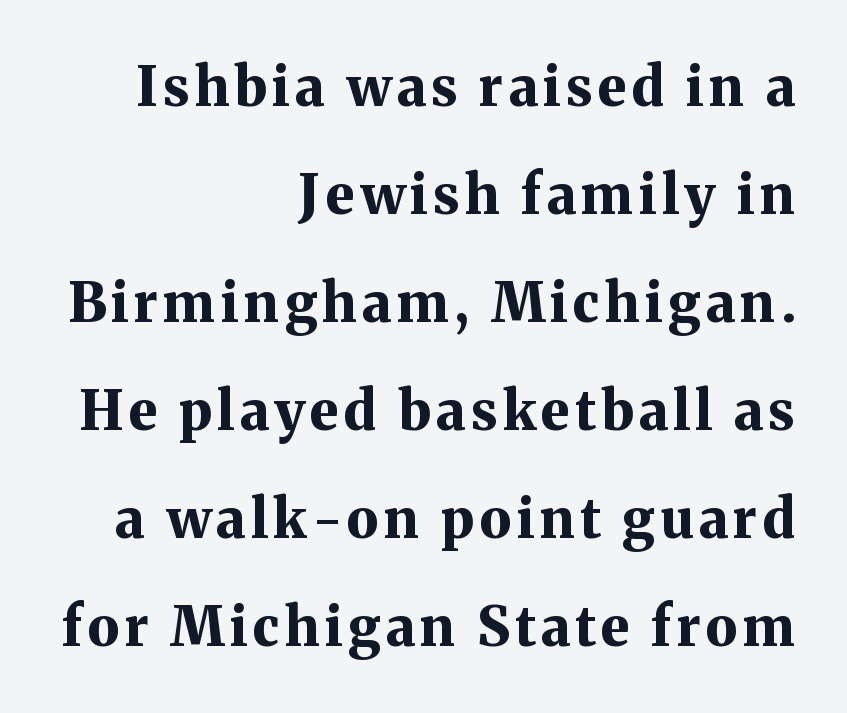
Q: Is the text bold? A: Yes.
Q: Is the text italic (slanted)? A: No, it is upright.
Q: Is the typeface a serif or a sans-serif typeface? A: Serif.
Q: Is the text underlined? A: No.
Q: How is the paragraph aligned? A: Right-aligned.
Q: Is the spacing between lines tight, normal or loose? A: Loose.
Q: Width (condensed, normal, or wide)? A: Normal.
Q: Stroke contrast? A: Medium.
Q: x-height? A: Medium.
Q: Monospaced? A: No.
